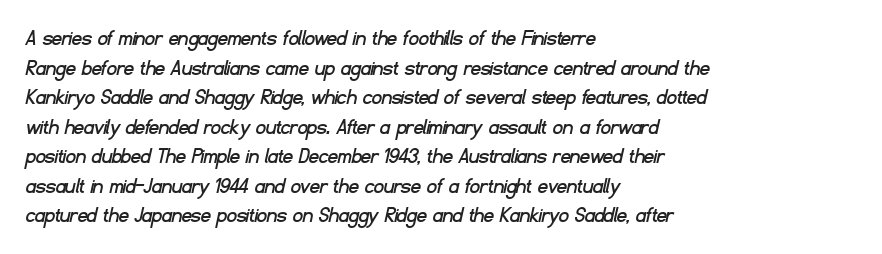
Q: Is the text underlined? A: No.
Q: How is the paragraph aligned? A: Left-aligned.
Q: Is the spacing between letters normal or unusually wide? A: Normal.
